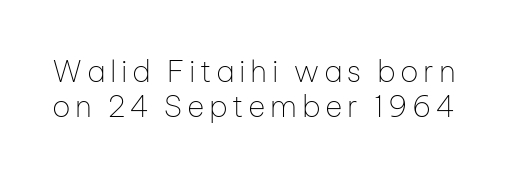
{"serif": "no", "italic": "no", "bold": "no", "weight": "thin", "width": "normal", "stroke_contrast": "low", "x_height": "medium", "monospaced": "no", "underline": "no", "line_spacing_ratio": 1.16, "glyph_px": 30}
